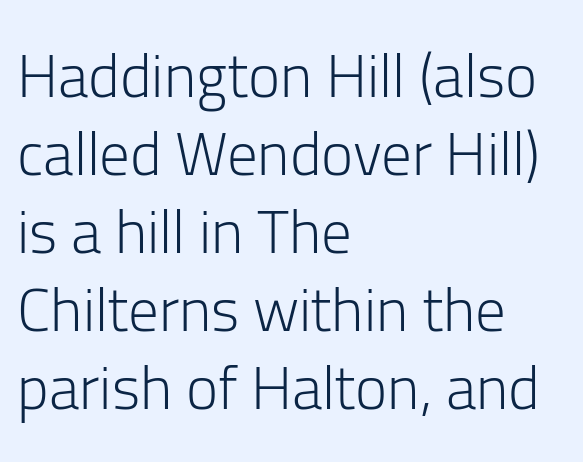
{"serif": "no", "italic": "no", "bold": "no", "weight": "light", "width": "normal", "stroke_contrast": "low", "x_height": "medium", "monospaced": "no", "underline": "no", "align": "left", "line_spacing": "normal", "line_spacing_ratio": 1.28, "letter_spacing": "normal", "letter_spacing_em": 0.0, "glyph_px": 61}
